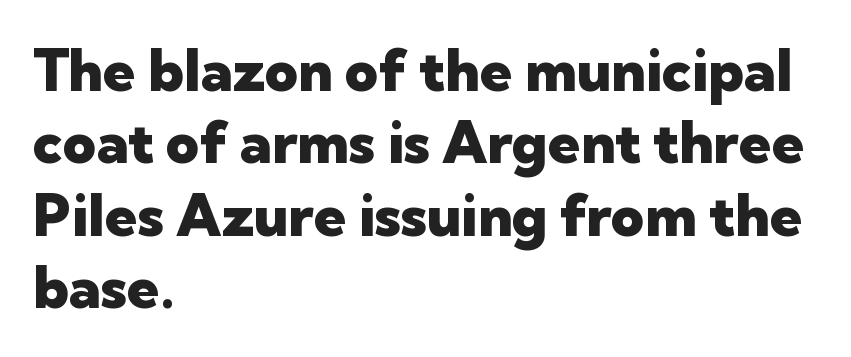
The lettering stays uniformly vertical, giving the passage a roman look. This sample has the flowing, uneven cadence of proportional lettering. This sample keeps an unexceptional amount of space between lines. This sample is left-justified, so line endings fall wherever the words run out. There is no visible air inserted between adjacent glyphs. This rendering features lettering with no underline.
